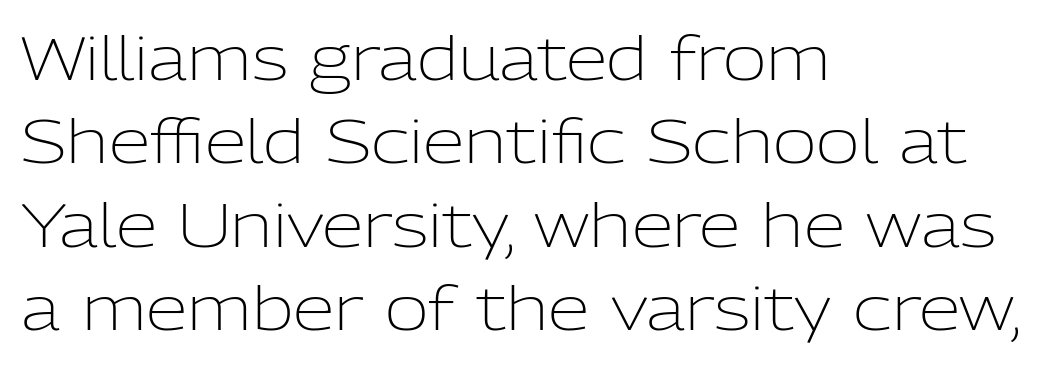
The strip under each line holds only bare page. Unbolded letterforms with no extra heft. The type is set solid horizontally, with unmodified tracking. This rendering uses left alignment, leaving the right contour irregular. The designer left line spacing at the default.
